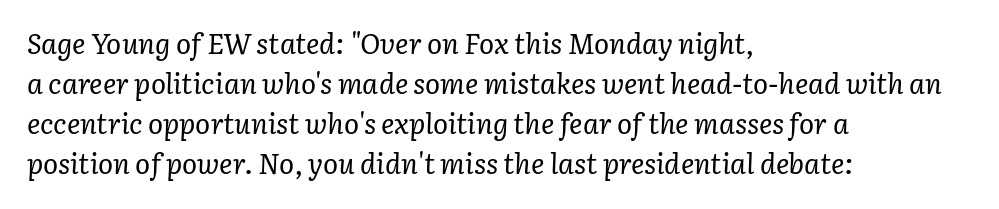
The leading is moderate, giving the passage an even texture. This sample uses a serif face. This rendering leaves character spacing at its baseline value. Casual observation: everything's shoved over to the left. Quick note: italic. Stroke mass is kept to a normal reading level or below.
